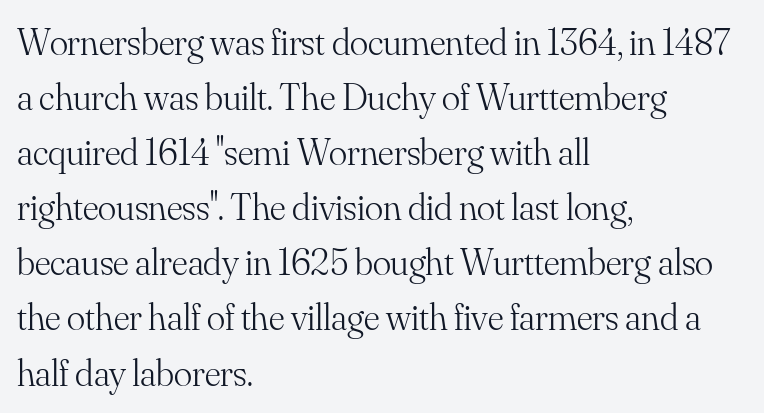
The image shows 38 px light serif type, upright; set left-aligned, normal line spacing (1.45x), normal letter spacing, not underlined; medium stroke contrast and a small x-height.
